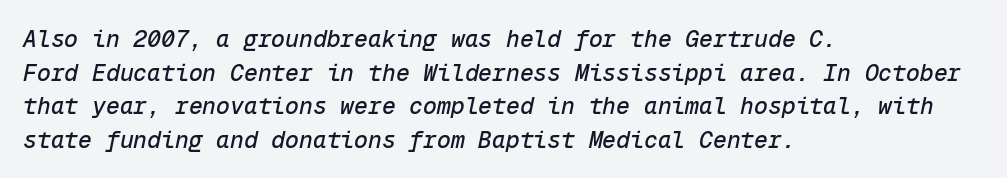
{"italic": "yes", "lean": "right", "slant_degrees": 12, "underline": "no", "align": "left", "line_spacing": "normal", "line_spacing_ratio": 1.46, "letter_spacing": "normal", "letter_spacing_em": 0.0, "glyph_px": 23}
